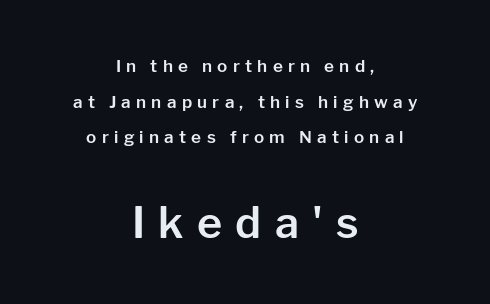
{"serif": "no", "italic": "no", "width": "normal", "stroke_contrast": "low", "x_height": "medium", "monospaced": "no", "underline": "no", "align": "center", "line_spacing": "loose", "line_spacing_ratio": 2.09, "letter_spacing": "wide", "letter_spacing_em": 0.31, "larger_block": "second", "size_ratio": 2.53, "glyph_px": 43}
